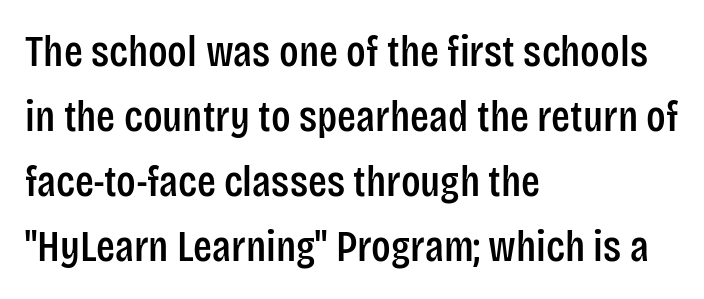
Q: Is the text italic (slanted)? A: No, it is upright.
Q: Is the typeface a serif or a sans-serif typeface? A: Sans-serif.
Q: Is the text underlined? A: No.
Q: How is the paragraph aligned? A: Left-aligned.
Q: Is the spacing between letters normal or unusually wide? A: Normal.
Q: Is the spacing between lines tight, normal or loose? A: Normal.
Q: Width (condensed, normal, or wide)? A: Condensed.
Q: Stroke contrast? A: Low.
Q: x-height? A: Large.
Q: Monospaced? A: No.
